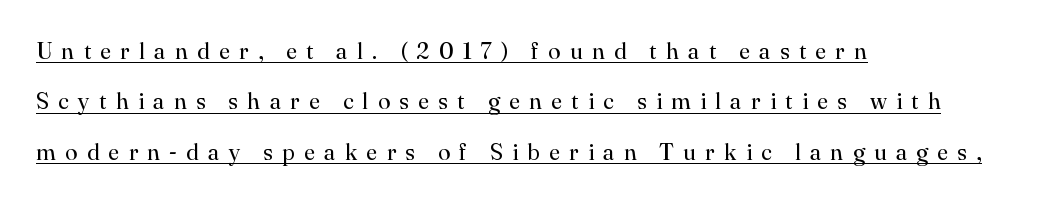
Q: Is the text bold? A: No.
Q: Is the text italic (slanted)? A: No, it is upright.
Q: Is the text underlined? A: Yes.
Q: How is the paragraph aligned? A: Left-aligned.
Q: Is the spacing between letters normal or unusually wide? A: Unusually wide.
Q: Is the spacing between lines tight, normal or loose? A: Loose.
